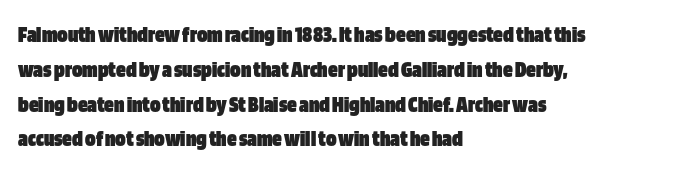
The image shows 24 px bold type, upright; set left-aligned, normal line spacing (1.45x), normal letter spacing, not underlined.
